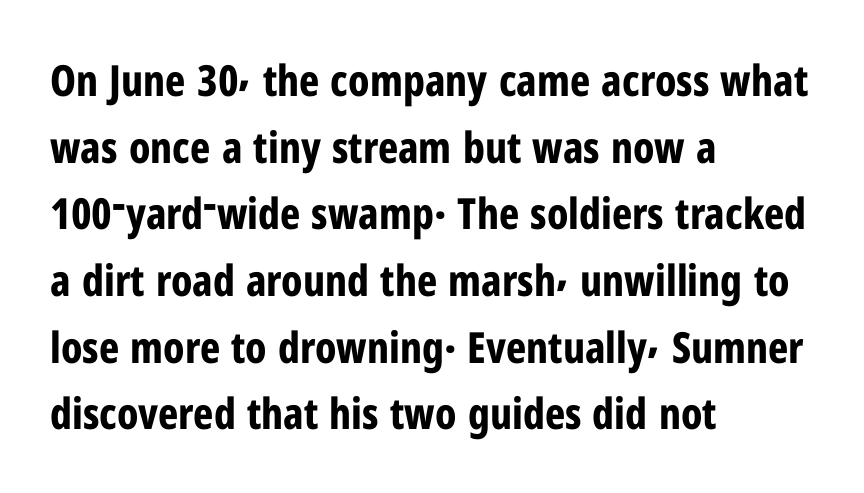
Q: Is the text bold? A: Yes.
Q: Is the text italic (slanted)? A: No, it is upright.
Q: Is the typeface a serif or a sans-serif typeface? A: Sans-serif.
Q: Is the text underlined? A: No.
Q: How is the paragraph aligned? A: Left-aligned.
Q: Is the spacing between letters normal or unusually wide? A: Normal.
Q: Is the spacing between lines tight, normal or loose? A: Normal.
Q: Width (condensed, normal, or wide)? A: Condensed.
Q: Stroke contrast? A: Low.
Q: x-height? A: Medium.
Q: Monospaced? A: No.
